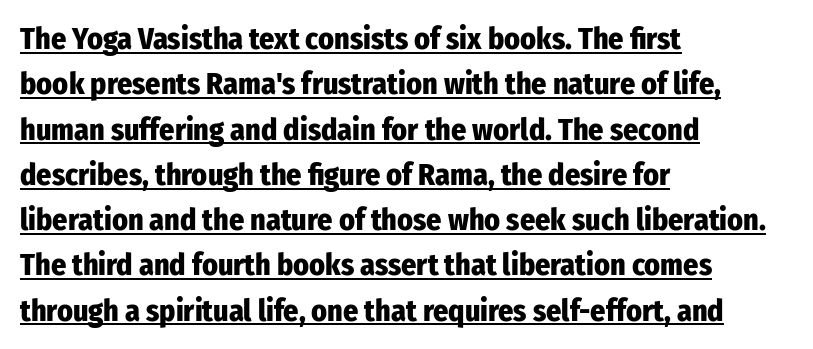
Q: Is the text bold? A: Yes.
Q: Is the text italic (slanted)? A: No, it is upright.
Q: Is the typeface a serif or a sans-serif typeface? A: Sans-serif.
Q: Is the text underlined? A: Yes.
Q: How is the paragraph aligned? A: Left-aligned.
Q: Is the spacing between letters normal or unusually wide? A: Normal.
Q: Is the spacing between lines tight, normal or loose? A: Normal.
Q: Width (condensed, normal, or wide)? A: Condensed.
Q: Stroke contrast? A: Low.
Q: x-height? A: Medium.
Q: Monospaced? A: No.
